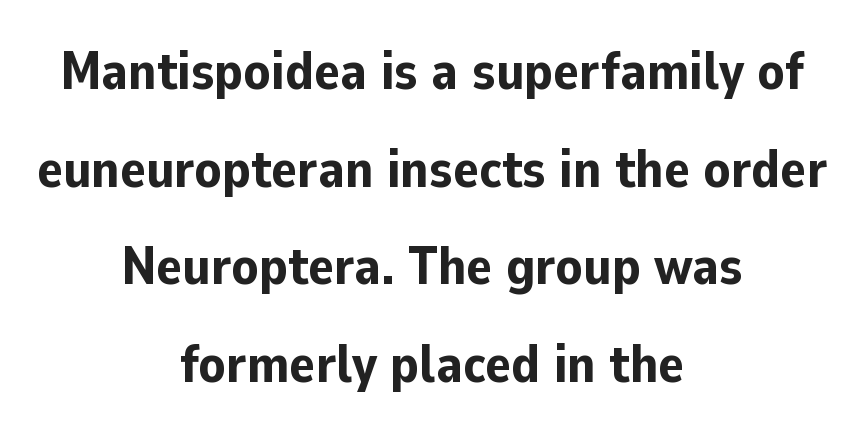
{"serif": "no", "italic": "no", "bold": "yes", "weight": "bold", "width": "normal", "stroke_contrast": "low", "x_height": "medium", "monospaced": "no", "underline": "no", "align": "center", "line_spacing_ratio": 1.81, "letter_spacing": "normal", "letter_spacing_em": 0.0, "glyph_px": 54}
